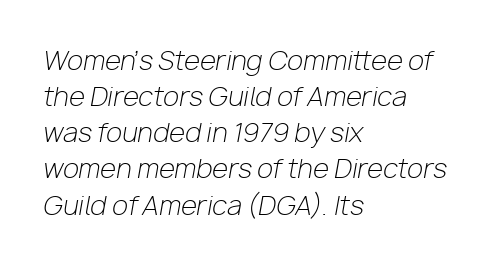
The image shows 26 px text type, italic (leaning right); set left-aligned, normal line spacing (1.39x), normal letter spacing, not underlined.
